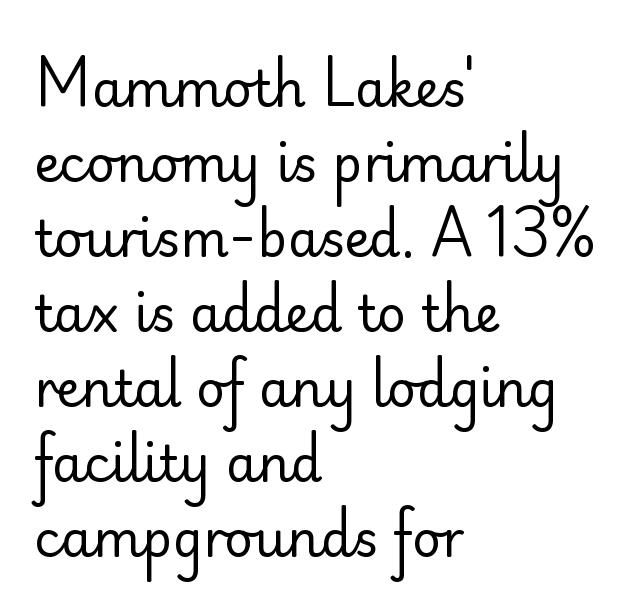
Typeset ragged right — the left edge is the straight one. The passage shown is typeset with a sans-serif family. Think of a printed novel: that variable character pitch is what you see here. Has an underline been added? It has not.
